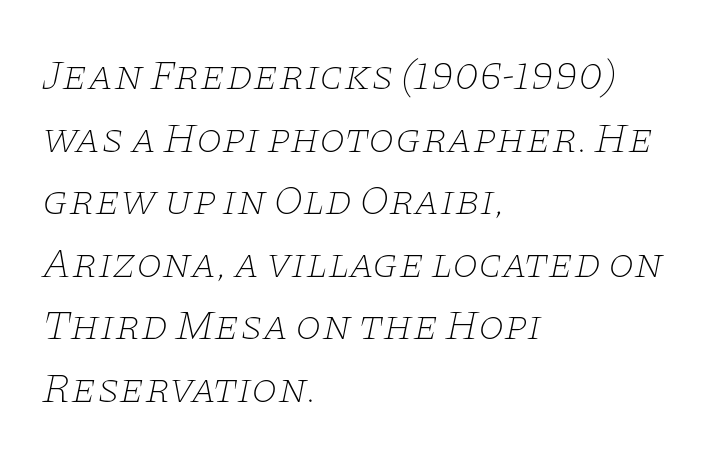
Q: Is the text bold? A: No.
Q: Is the text italic (slanted)? A: Yes, it leans right by about 11 degrees.
Q: Is the typeface a serif or a sans-serif typeface? A: Serif.
Q: Is the text underlined? A: No.
Q: How is the paragraph aligned? A: Left-aligned.
Q: Is the spacing between letters normal or unusually wide? A: Normal.
Q: Is the spacing between lines tight, normal or loose? A: Normal.
Q: Width (condensed, normal, or wide)? A: Wide.
Q: Stroke contrast? A: Low.
Q: x-height? A: Large.
Q: Monospaced? A: No.
